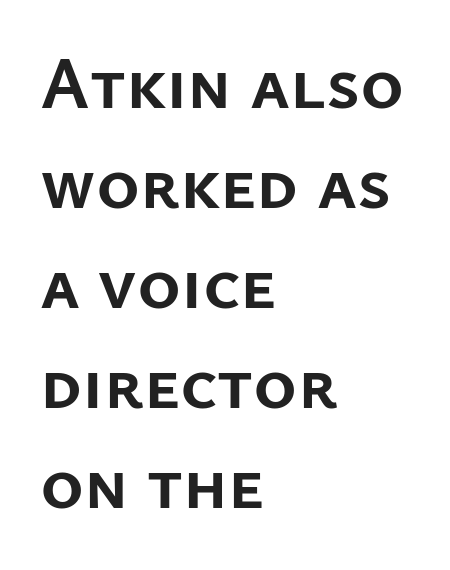
Q: Is the text bold? A: Yes.
Q: Is the text italic (slanted)? A: No, it is upright.
Q: Is the typeface a serif or a sans-serif typeface? A: Sans-serif.
Q: Is the text underlined? A: No.
Q: How is the paragraph aligned? A: Left-aligned.
Q: Is the spacing between letters normal or unusually wide? A: Normal.
Q: Is the spacing between lines tight, normal or loose? A: Normal.
Q: Width (condensed, normal, or wide)? A: Normal.
Q: Stroke contrast? A: Low.
Q: x-height? A: Medium.
Q: Monospaced? A: No.
